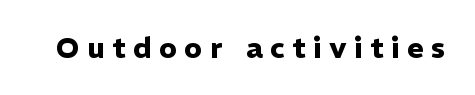
{"serif": "no", "italic": "no", "bold": "yes", "weight": "heavy", "width": "normal", "stroke_contrast": "low", "x_height": "medium", "monospaced": "no", "underline": "no", "letter_spacing": "wide", "letter_spacing_em": 0.26, "glyph_px": 29}
